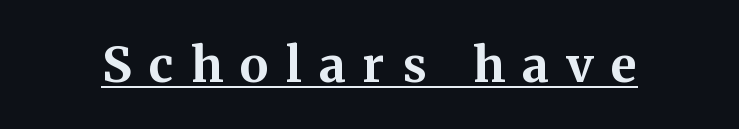
Q: Is the text bold? A: Yes.
Q: Is the text italic (slanted)? A: No, it is upright.
Q: Is the typeface a serif or a sans-serif typeface? A: Serif.
Q: Is the text underlined? A: Yes.
Q: Is the spacing between letters normal or unusually wide? A: Unusually wide.
Q: Width (condensed, normal, or wide)? A: Normal.
Q: Stroke contrast? A: Medium.
Q: x-height? A: Medium.
Q: Monospaced? A: No.
